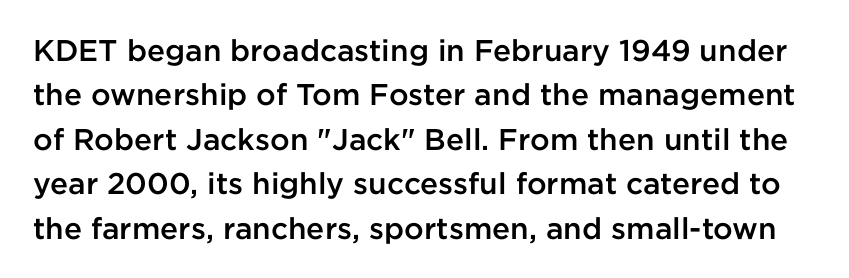
The rows are spaced the way most documents space them. A bit beefed up — I'd call it semibold rather than bold. Descender tails drop into unmarked territory. A typesetter would call this proportional, since set widths differ per character. Nobody touched the tracking dial on this one.
